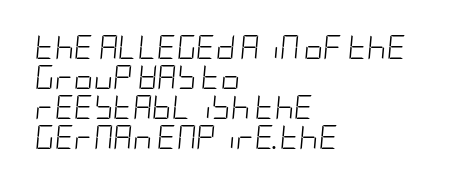
Q: Is the text bold? A: No.
Q: Is the text italic (slanted)? A: Yes, it leans right by about 5 degrees.
Q: Is the text underlined? A: No.
Q: How is the paragraph aligned? A: Left-aligned.
Q: Is the spacing between letters normal or unusually wide? A: Normal.
Q: Is the spacing between lines tight, normal or loose? A: Normal.
